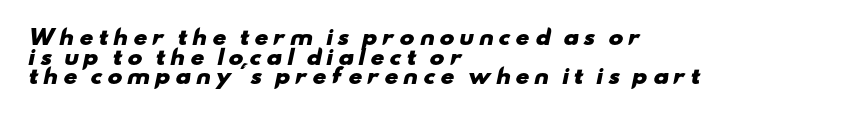
Q: Is the text bold? A: Yes.
Q: Is the text underlined? A: No.
Q: How is the paragraph aligned? A: Left-aligned.
Q: Is the spacing between letters normal or unusually wide? A: Unusually wide.
Q: Is the spacing between lines tight, normal or loose? A: Tight.
